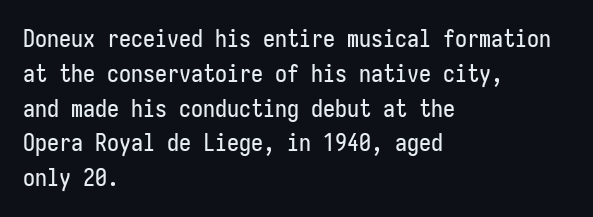
{"italic": "no", "underline": "no", "align": "left", "line_spacing": "normal", "line_spacing_ratio": 1.45, "letter_spacing": "normal", "letter_spacing_em": 0.0, "glyph_px": 24}
